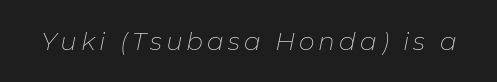
Heft: none added — not bold. The space directly below the letters is spotless. The axis of the letterforms is tilted away from vertical.
